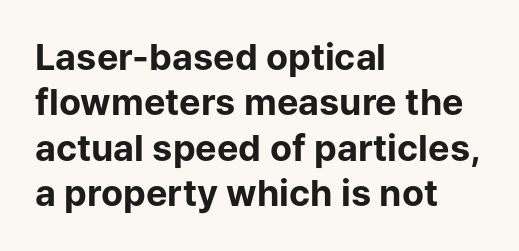
The image shows 36 px bold sans-serif type, upright; set left-aligned, normal line spacing (1.26x), normal letter spacing, not underlined; low stroke contrast and a medium x-height.
